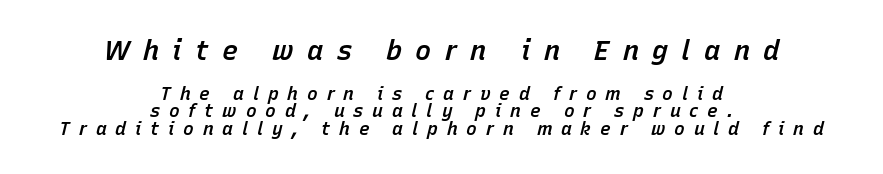
{"italic": "yes", "lean": "right", "slant_degrees": 15, "bold": "semi", "underline": "no", "align": "center", "line_spacing": "tight", "line_spacing_ratio": 0.97, "letter_spacing": "wide", "letter_spacing_em": 0.49, "larger_block": "first", "size_ratio": 1.5, "glyph_px": 27}
